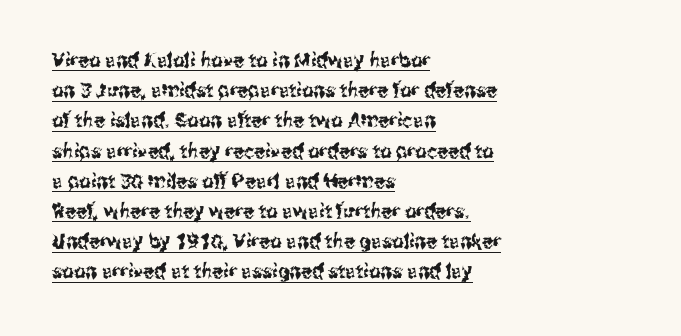
{"italic": "no", "underline": "yes", "align": "left", "line_spacing": "normal", "line_spacing_ratio": 1.51, "letter_spacing": "normal", "letter_spacing_em": 0.0, "glyph_px": 20}
